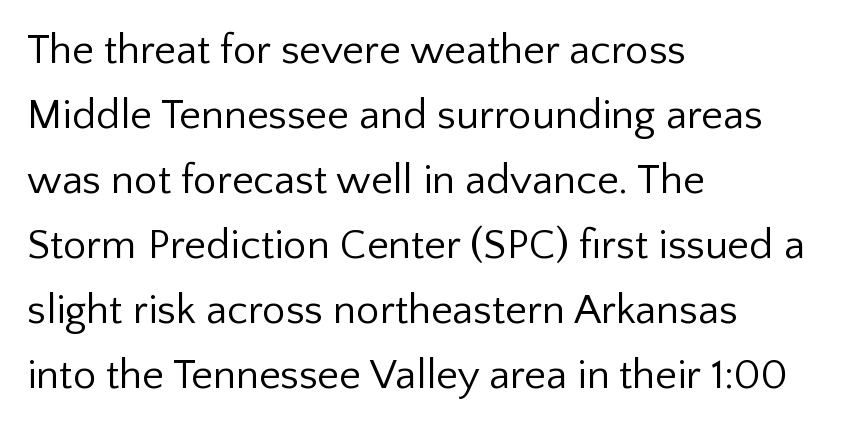
Summary of weight: not heavy and not bold. Visually the block forms a straight wall on the left and a jagged coastline on the right. Glyph-to-glyph distance matches everyday printed text. Words float on clear page, feet unadorned.
